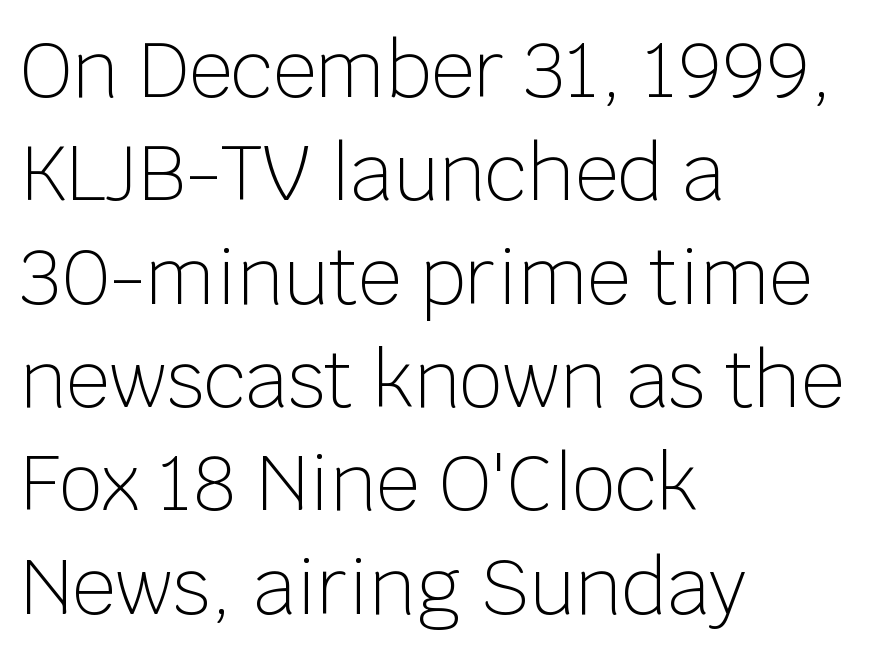
{"serif": "no", "italic": "no", "bold": "no", "weight": "light", "width": "normal", "stroke_contrast": "low", "x_height": "large", "monospaced": "no", "underline": "no", "align": "left", "line_spacing": "normal", "line_spacing_ratio": 1.36, "letter_spacing": "normal", "letter_spacing_em": 0.0, "glyph_px": 76}
